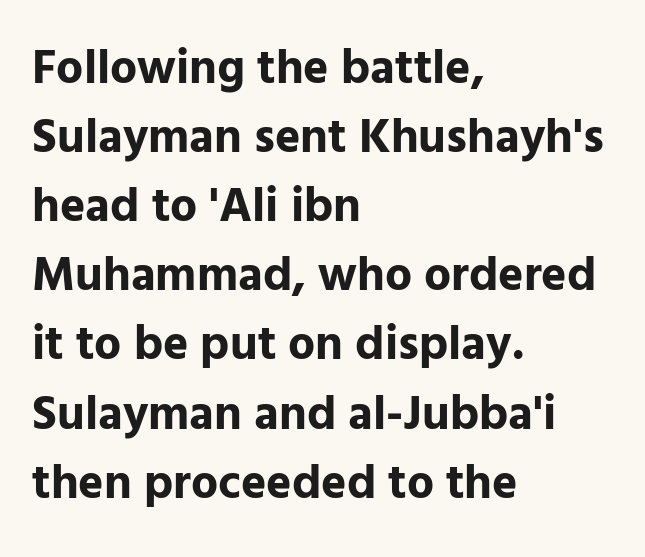
{"serif": "no", "italic": "no", "bold": "yes", "weight": "bold", "width": "normal", "stroke_contrast": "low", "x_height": "medium", "monospaced": "no", "underline": "no", "align": "left", "line_spacing": "normal", "line_spacing_ratio": 1.44, "letter_spacing": "normal", "letter_spacing_em": 0.0, "glyph_px": 48}
